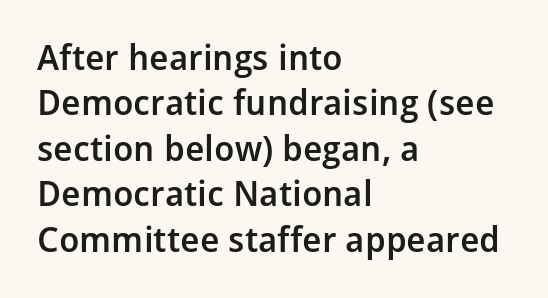
The image shows 35 px semibold sans-serif type, upright; set left-aligned, normal line spacing (1.3x), normal letter spacing, not underlined; low stroke contrast and a medium x-height.
